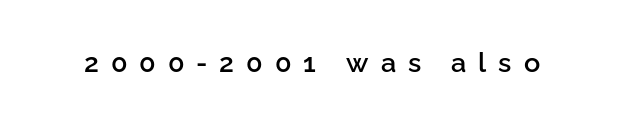
{"italic": "no", "bold": "semi", "underline": "no", "letter_spacing": "wide", "letter_spacing_em": 0.44, "glyph_px": 27}
